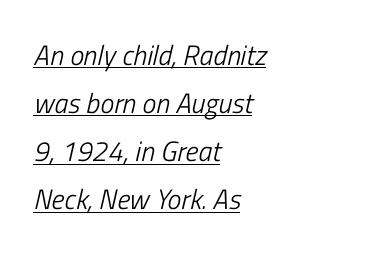
Q: Is the text bold? A: No.
Q: Is the text italic (slanted)? A: Yes, it leans right by about 13 degrees.
Q: Is the text underlined? A: Yes.
Q: How is the paragraph aligned? A: Left-aligned.
Q: Is the spacing between letters normal or unusually wide? A: Normal.
Q: Width (condensed, normal, or wide)? A: Condensed.
Q: Stroke contrast? A: Low.
Q: x-height? A: Medium.
Q: Monospaced? A: No.
